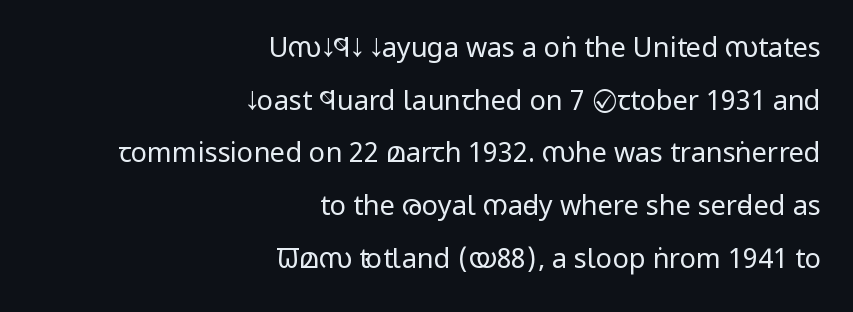
{"italic": "no", "bold": "no", "underline": "no", "align": "right", "line_spacing": "loose", "line_spacing_ratio": 1.95, "letter_spacing": "normal", "letter_spacing_em": 0.0, "glyph_px": 27}
